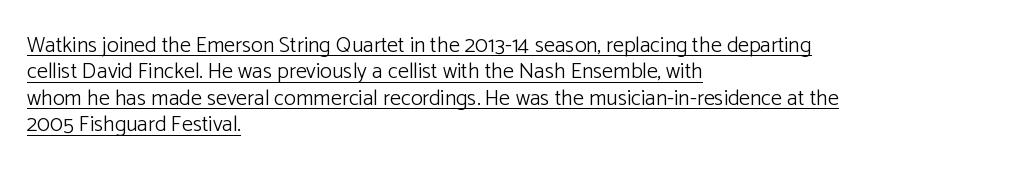
Q: Is the text bold? A: No.
Q: Is the text italic (slanted)? A: No, it is upright.
Q: Is the text underlined? A: Yes.
Q: How is the paragraph aligned? A: Left-aligned.
Q: Is the spacing between letters normal or unusually wide? A: Normal.
